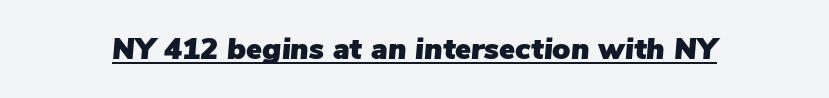
The image shows 30 px text type, italic (leaning right); set normal letter spacing, underlined; low stroke contrast and a medium x-height.
